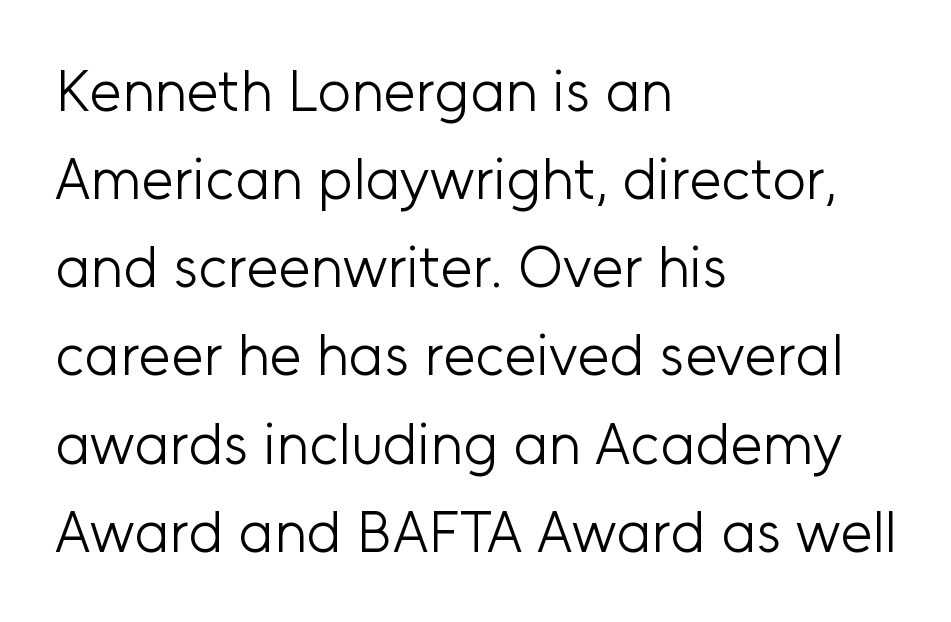
The image shows 58 px light sans-serif type, upright; set left-aligned, normal line spacing (1.52x), normal letter spacing, not underlined; low stroke contrast and a medium x-height.
